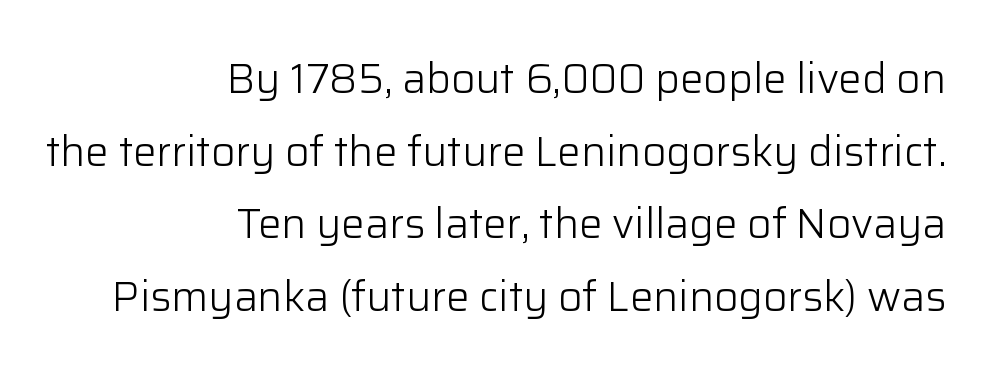
Inter-character spacing is left at the font's built-in metrics. The passage shown is typed in a proportional face where columns would drift. Anything drawn beneath the words? Only blank space. One-word summary of the alignment: right. These lines were composed using upright roman letters. You can tell from the bare stems that sans-serif type was used.
